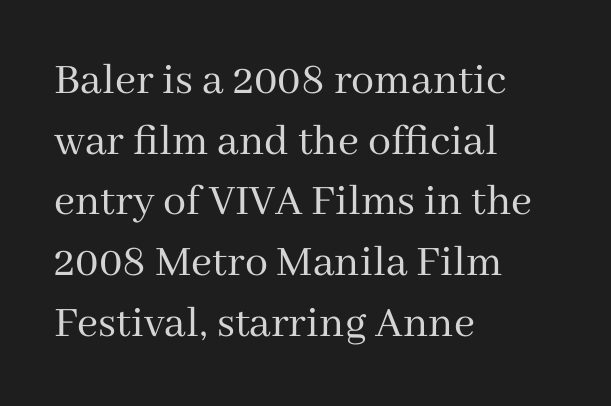
Q: Is the text bold? A: No.
Q: Is the text italic (slanted)? A: No, it is upright.
Q: Is the typeface a serif or a sans-serif typeface? A: Serif.
Q: Is the text underlined? A: No.
Q: How is the paragraph aligned? A: Left-aligned.
Q: Is the spacing between letters normal or unusually wide? A: Normal.
Q: Is the spacing between lines tight, normal or loose? A: Normal.
Q: Width (condensed, normal, or wide)? A: Normal.
Q: Stroke contrast? A: Medium.
Q: x-height? A: Medium.
Q: Monospaced? A: No.
